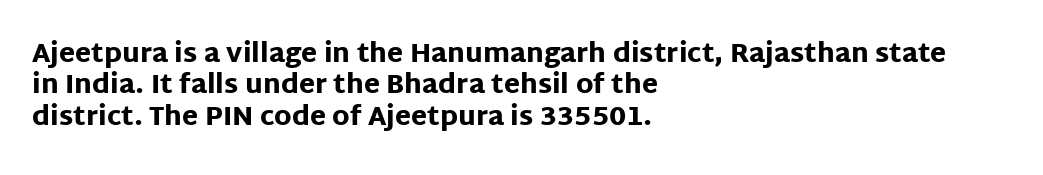
The image shows 26 px bold type, upright; set left-aligned, line spacing 1.21x, normal letter spacing, not underlined.
